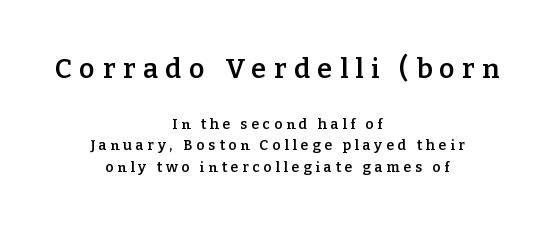
The passage shown is not underscored anywhere. Does the weight exceed regular? Yes, but only to semibold. The typesetter chose a symmetrical, centered arrangement here. Spacing between characters has been opened up far beyond the box default. Is the lower block the larger one? No — the upper block carries the bigger type.
